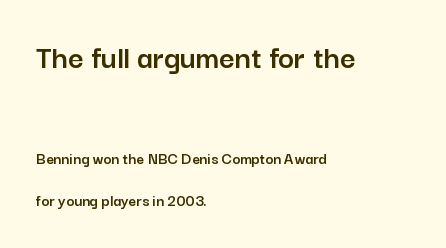
Q: Is the text italic (slanted)? A: No, it is upright.
Q: Is the typeface a serif or a sans-serif typeface? A: Sans-serif.
Q: Is the text underlined? A: No.
Q: How is the paragraph aligned? A: Left-aligned.
Q: Is the spacing between letters normal or unusually wide? A: Normal.
Q: Is the spacing between lines tight, normal or loose? A: Loose.
Q: Which block of text is set in a larger size, the first (top) or the second (bottom)? A: The first (top) one.
Q: Width (condensed, normal, or wide)? A: Normal.
Q: Stroke contrast? A: Low.
Q: x-height? A: Medium.
Q: Monospaced? A: No.
